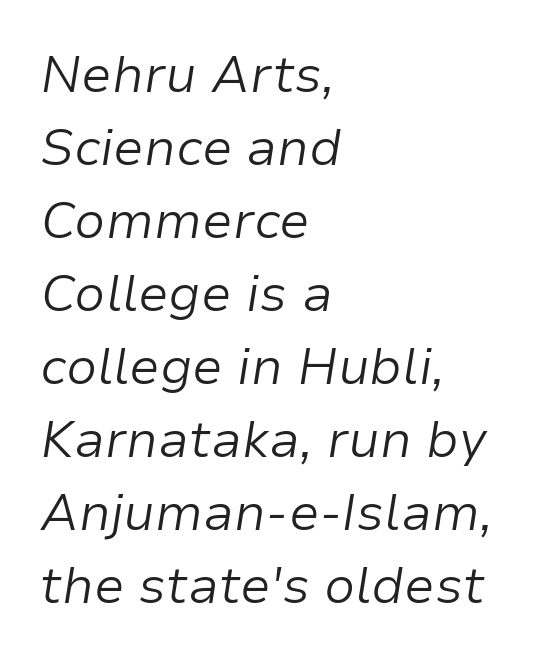
A quiet, ordinary-to-light weight characterises the typeface. You could call the tracking neutral — neither tight nor loose. No word sits above an underline. The rendering uses natural spacing where letterforms have individual widths. Teacher's note: observe the even left margin — that is flush-left alignment. Yep, that's italic — everything's leaning.
